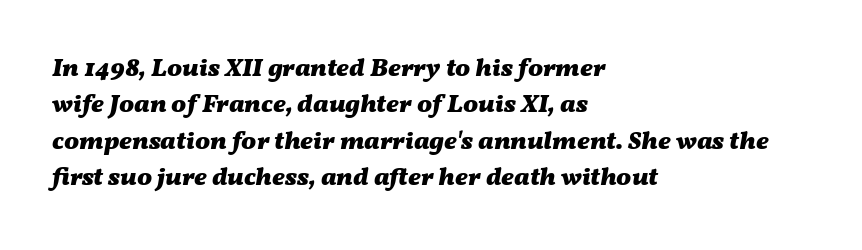
Is the block centered? No — it sits flush against the left margin. Heft: maximum for text — a bold. The letterforms sit shoulder to shoulder at normal distance. Summary of vertical rhythm: regular, with standard interline spacing. The space beneath each line is pristine and unruled.
